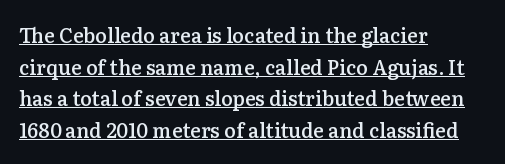
{"italic": "no", "bold": "semi", "underline": "yes", "align": "left", "line_spacing": "normal", "line_spacing_ratio": 1.58, "letter_spacing": "normal", "letter_spacing_em": 0.0, "glyph_px": 20}
